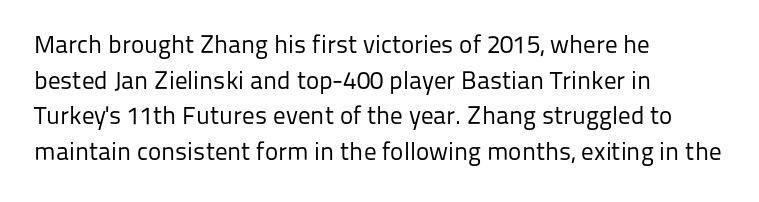
The image shows 25 px text type, upright; set left-aligned, normal line spacing (1.43x), normal letter spacing, not underlined.
